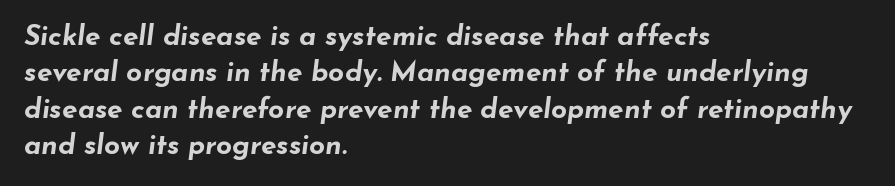
Q: Is the text bold? A: Yes.
Q: Is the text italic (slanted)? A: Yes, it leans right by about 7 degrees.
Q: Is the text underlined? A: No.
Q: How is the paragraph aligned? A: Left-aligned.
Q: Is the spacing between letters normal or unusually wide? A: Normal.
Q: Is the spacing between lines tight, normal or loose? A: Normal.
Q: Width (condensed, normal, or wide)? A: Wide.
Q: Stroke contrast? A: Low.
Q: x-height? A: Small.
Q: Monospaced? A: No.
